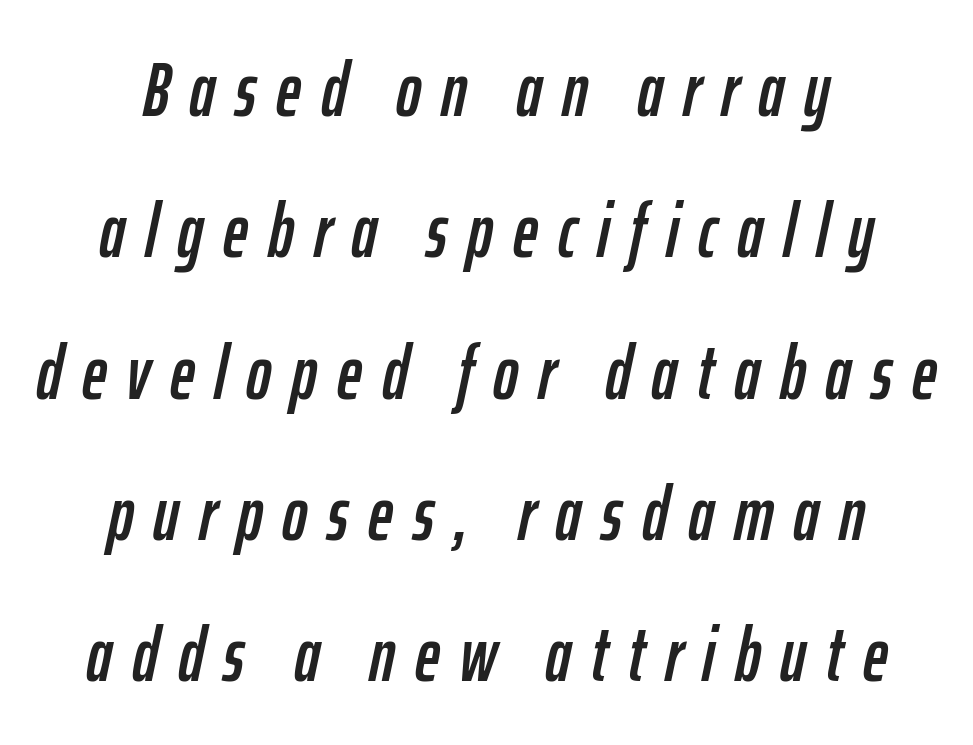
Yep, that's italic — everything's leaning. The area under the type is left untouched. The face used here is proportionally spaced, like ordinary book or web type. How are the letters spaced? Widely, with obvious added tracking.
